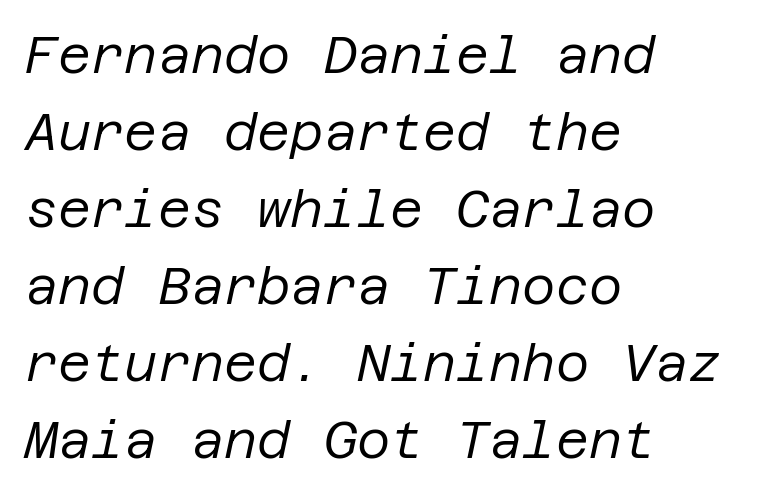
{"italic": "yes", "lean": "right", "slant_degrees": 12, "bold": "no", "weight": "regular", "width": "normal", "stroke_contrast": "low", "x_height": "large", "underline": "no", "align": "left", "line_spacing": "normal", "line_spacing_ratio": 1.51, "letter_spacing": "normal", "letter_spacing_em": 0.0, "glyph_px": 51}
